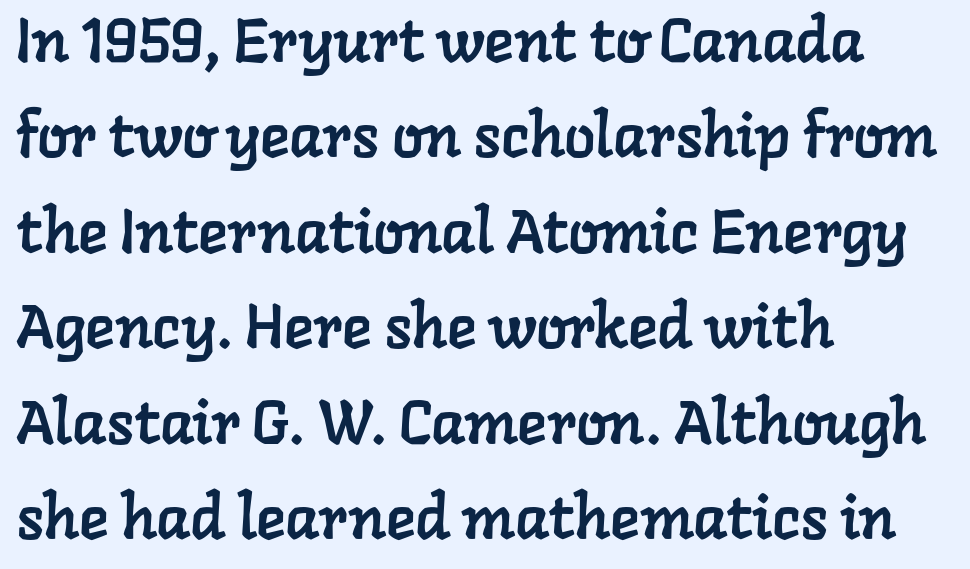
Q: Is the typeface a serif or a sans-serif typeface? A: Serif.
Q: Is the text underlined? A: No.
Q: How is the paragraph aligned? A: Left-aligned.
Q: Is the spacing between letters normal or unusually wide? A: Normal.
Q: Is the spacing between lines tight, normal or loose? A: Normal.
Q: Width (condensed, normal, or wide)? A: Normal.
Q: Stroke contrast? A: Low.
Q: x-height? A: Medium.
Q: Monospaced? A: No.
